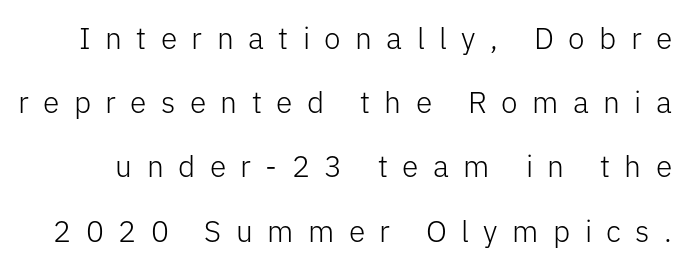
The image shows 30 px light sans-serif type, upright; set loose line spacing (2.14x), unusually wide letter spacing (+0.48 em), not underlined; low stroke contrast and a medium x-height.
